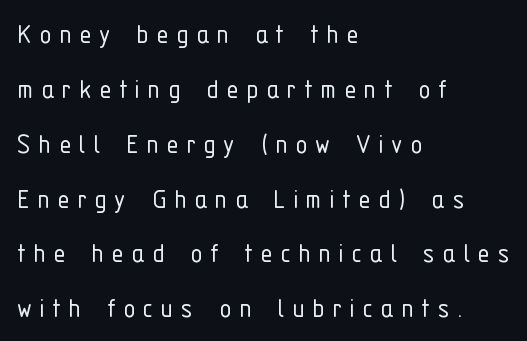
Q: Is the text bold? A: No.
Q: Is the text italic (slanted)? A: No, it is upright.
Q: Is the typeface a serif or a sans-serif typeface? A: Sans-serif.
Q: Is the text underlined? A: No.
Q: How is the paragraph aligned? A: Left-aligned.
Q: Is the spacing between letters normal or unusually wide? A: Unusually wide.
Q: Width (condensed, normal, or wide)? A: Condensed.
Q: Stroke contrast? A: Low.
Q: x-height? A: Medium.
Q: Monospaced? A: No.
